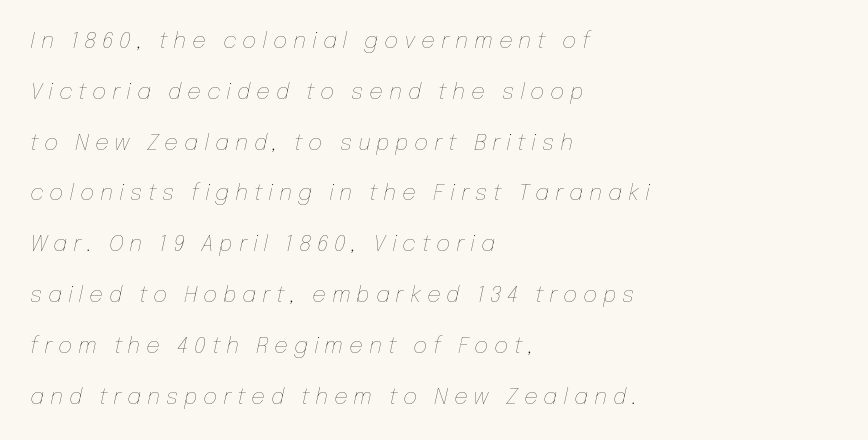
Horizontal alignment here is leftward, the default for most running prose. Between one letter and the next there's a generous, obvious gap. Anything drawn beneath the words? Only blank space. The whole block is typeset with a tilt. The weight would be labelled regular, book, light, or lighter still.
